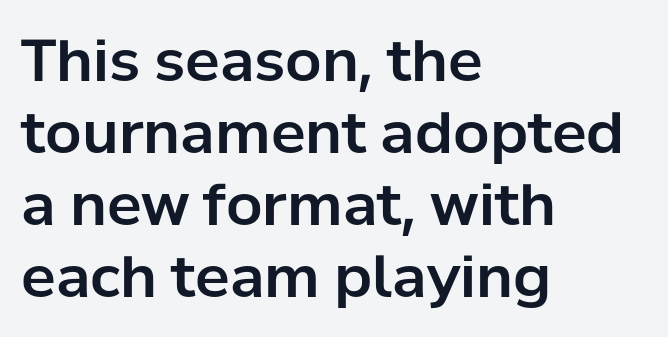
The image shows 58 px sans-serif type, upright; set left-aligned, line spacing 1.24x, normal letter spacing, not underlined; low stroke contrast and a medium x-height.
